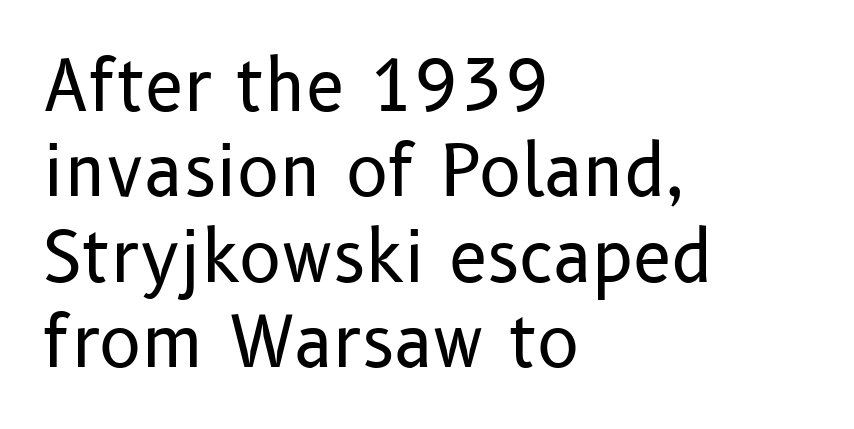
{"serif": "no", "italic": "no", "bold": "no", "weight": "regular", "width": "normal", "stroke_contrast": "low", "x_height": "medium", "monospaced": "no", "underline": "no", "align": "left", "line_spacing_ratio": 1.22, "letter_spacing": "normal", "letter_spacing_em": 0.0, "glyph_px": 70}
